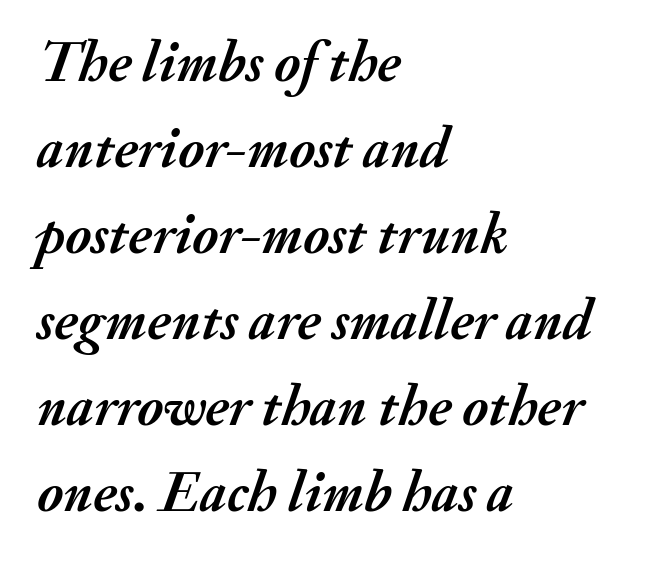
Q: Is the text bold? A: Yes.
Q: Is the text italic (slanted)? A: Yes, it leans right by about 20 degrees.
Q: Is the text underlined? A: No.
Q: How is the paragraph aligned? A: Left-aligned.
Q: Is the spacing between letters normal or unusually wide? A: Normal.
Q: Is the spacing between lines tight, normal or loose? A: Normal.
Q: Width (condensed, normal, or wide)? A: Normal.
Q: Stroke contrast? A: Medium.
Q: x-height? A: Small.
Q: Monospaced? A: No.
